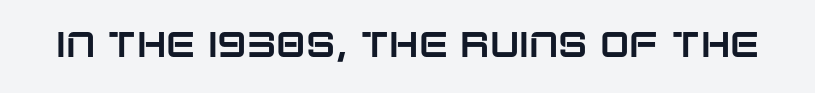
Glance below the letters and you will spot only blank space. You can tell it's not italic because the verticals are truly vertical. These lines are rendered in a variable-pitch font. A typesetter would label this face a sans.
